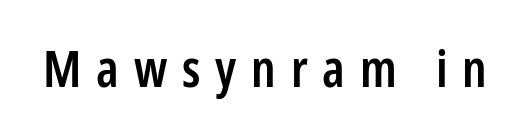
Q: Is the text bold? A: Semi-bold.
Q: Is the text italic (slanted)? A: No, it is upright.
Q: Is the typeface a serif or a sans-serif typeface? A: Sans-serif.
Q: Is the text underlined? A: No.
Q: Is the spacing between letters normal or unusually wide? A: Unusually wide.
Q: Width (condensed, normal, or wide)? A: Condensed.
Q: Stroke contrast? A: Low.
Q: x-height? A: Medium.
Q: Monospaced? A: No.
